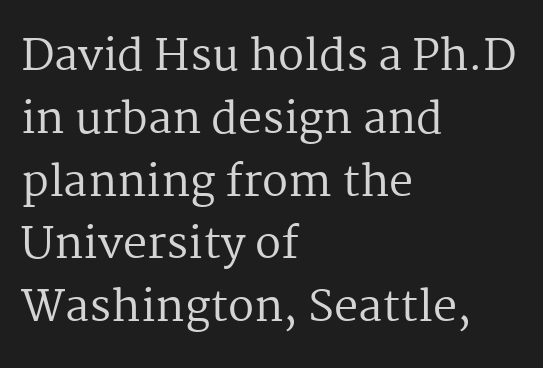
{"serif": "yes", "italic": "no", "bold": "no", "weight": "regular", "width": "normal", "stroke_contrast": "medium", "x_height": "medium", "monospaced": "no", "underline": "no", "align": "left", "line_spacing": "normal", "line_spacing_ratio": 1.46, "letter_spacing": "normal", "letter_spacing_em": 0.0, "glyph_px": 43}
